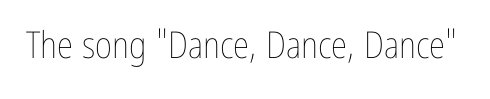
{"italic": "no", "bold": "no", "weight": "thin", "width": "condensed", "stroke_contrast": "low", "x_height": "medium", "monospaced": "no", "underline": "no", "letter_spacing": "normal", "letter_spacing_em": 0.0, "glyph_px": 37}
